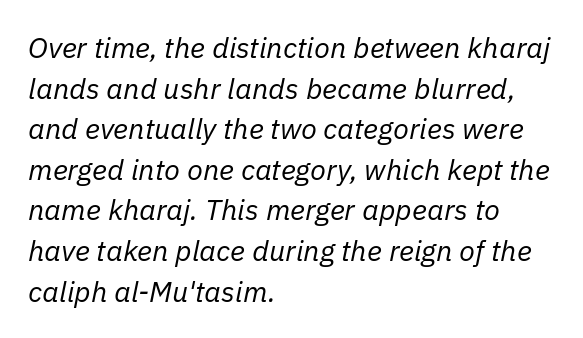
Weight: not bold — regular or lighter. The passage shown leans; its letterforms are oblique. Spacing between characters is what you'd get straight out of the box. The rag falls on the right side of this text block. This sample has the flowing, uneven cadence of proportional lettering.
